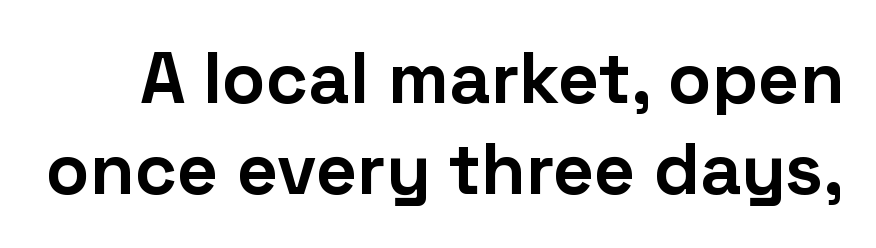
Q: Is the text bold? A: Yes.
Q: Is the text italic (slanted)? A: No, it is upright.
Q: Is the typeface a serif or a sans-serif typeface? A: Sans-serif.
Q: Is the text underlined? A: No.
Q: Is the spacing between letters normal or unusually wide? A: Normal.
Q: Is the spacing between lines tight, normal or loose? A: Normal.
Q: Width (condensed, normal, or wide)? A: Normal.
Q: Stroke contrast? A: Low.
Q: x-height? A: Medium.
Q: Monospaced? A: No.
